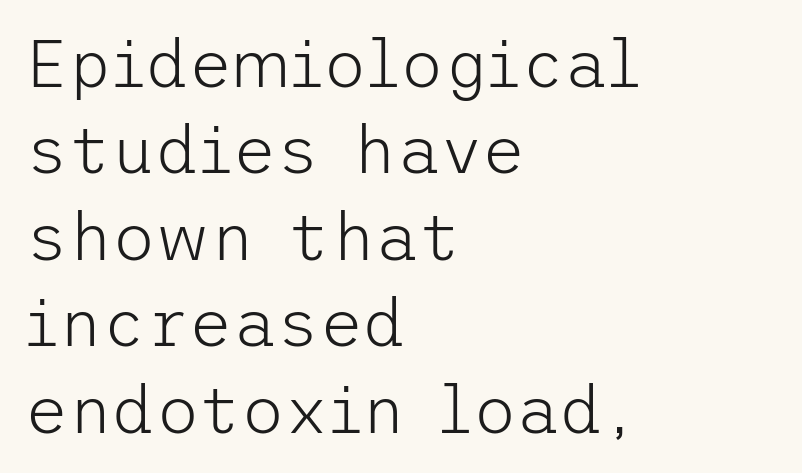
{"serif": "no", "italic": "no", "bold": "no", "weight": "light", "width": "normal", "stroke_contrast": "low", "x_height": "medium", "underline": "no", "align": "left", "line_spacing": "normal", "line_spacing_ratio": 1.29, "letter_spacing": "normal", "letter_spacing_em": 0.0, "glyph_px": 67}
